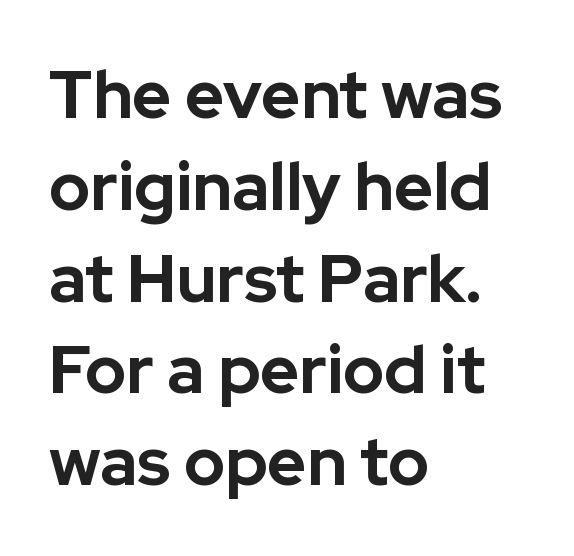
The rows are spaced the way most documents space them. This sample uses a sans-serif face. Nobody drew a line under any word here. A typesetter would call this zero additional tracking. Weight: bold.
